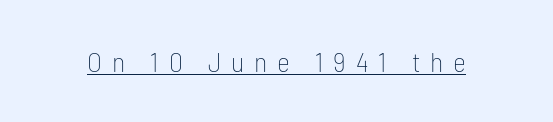
Tracking here is generous; glyphs stand well apart from one another. The passage shown is not bold in any degree. Posture: vertical. Here the designer chose a conventional face with non-uniform glyph widths.
